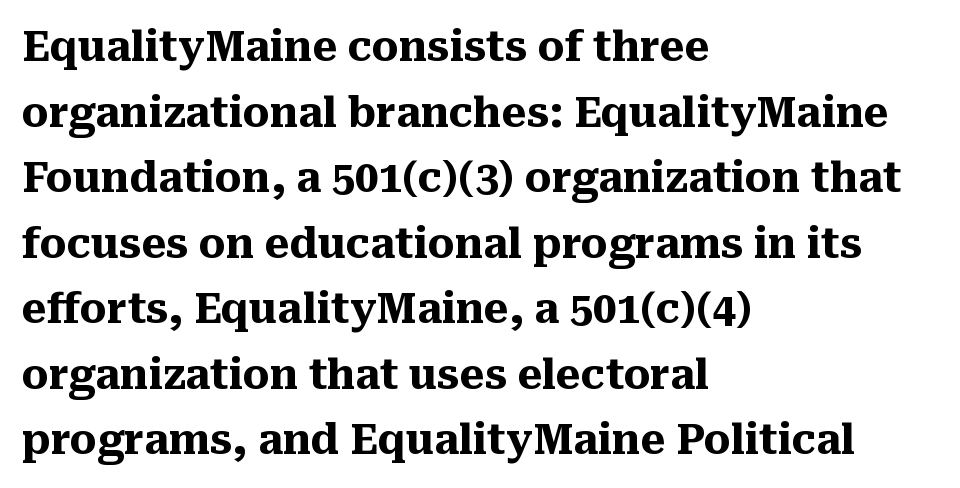
The image shows 42 px heavy serif type, upright; set left-aligned, normal line spacing (1.56x), normal letter spacing, not underlined; medium stroke contrast and a medium x-height.
